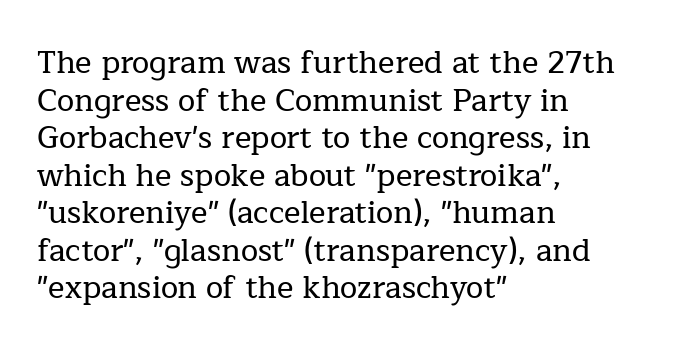
Is this a fixed-width face? No — the glyphs have proportional, varying widths. Glance below the letters and you will spot only blank space. The lines are quadded left. Small tapered or slab feet sit at the stroke ends, so this counts as serif. Default kerning and tracking; the words read as compact shapes. The axis of the letterforms is exactly vertical.
